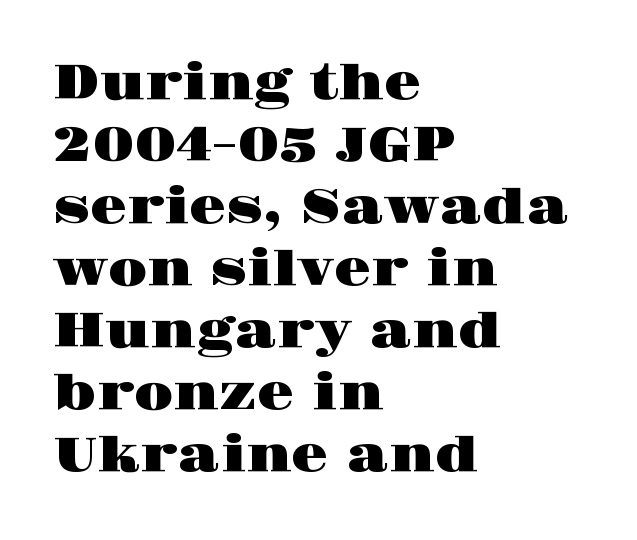
{"serif": "yes", "italic": "no", "width": "wide", "stroke_contrast": "high", "x_height": "large", "monospaced": "no", "underline": "no", "align": "left", "line_spacing": "normal", "line_spacing_ratio": 1.29, "letter_spacing": "normal", "letter_spacing_em": 0.0, "glyph_px": 48}
